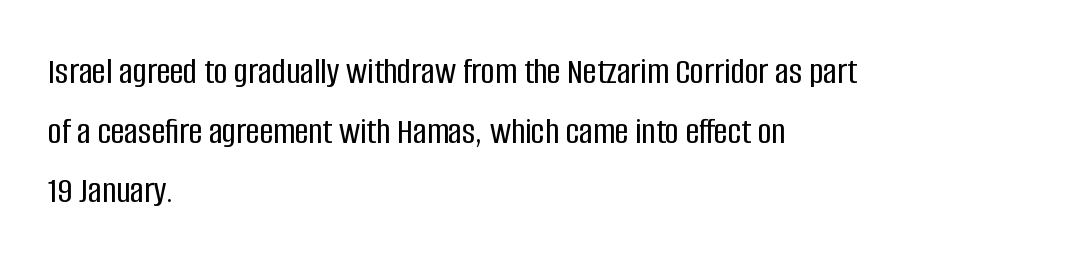
{"serif": "no", "italic": "no", "width": "condensed", "stroke_contrast": "low", "x_height": "large", "monospaced": "no", "underline": "no", "align": "left", "line_spacing": "normal", "line_spacing_ratio": 1.57, "letter_spacing": "normal", "letter_spacing_em": 0.0, "glyph_px": 38}
